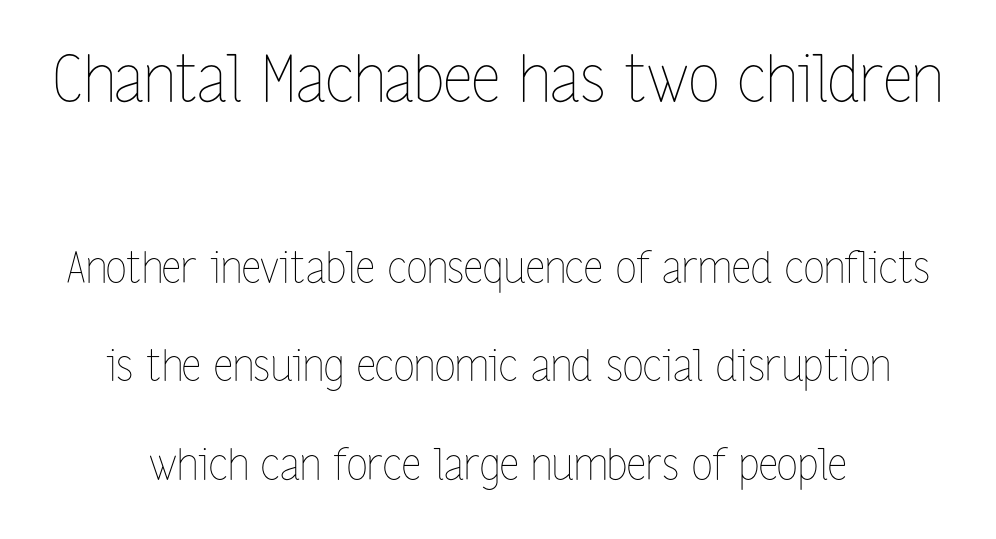
The image shows 64 px thin, condensed type, upright; set centered, loose line spacing (2.29x), normal letter spacing, not underlined; the first (top) block is 1.49x larger; low stroke contrast and a medium x-height.
